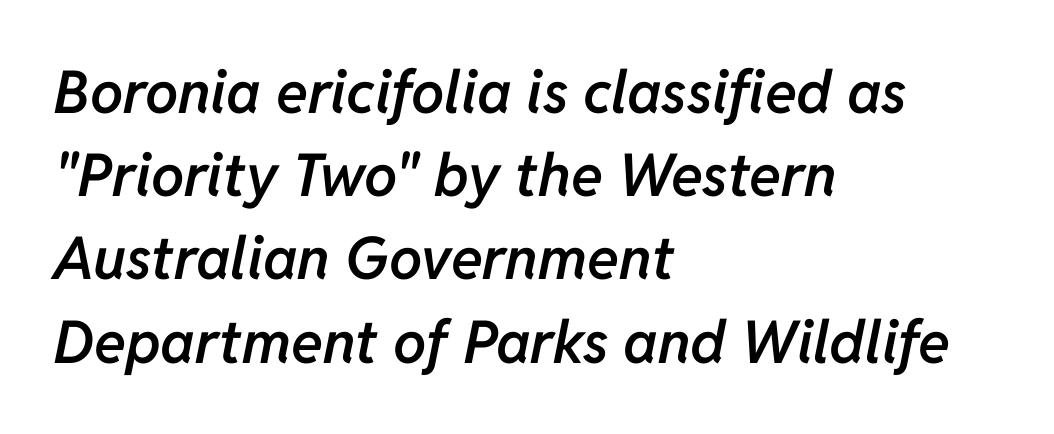
{"italic": "yes", "lean": "right", "slant_degrees": 11, "bold": "semi", "weight": "semibold", "width": "normal", "stroke_contrast": "low", "x_height": "medium", "monospaced": "no", "underline": "no", "align": "left", "line_spacing": "normal", "line_spacing_ratio": 1.41, "letter_spacing": "normal", "letter_spacing_em": 0.0, "glyph_px": 59}
